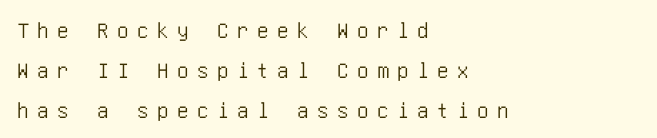
{"italic": "no", "underline": "no", "align": "left", "line_spacing_ratio": 1.73, "letter_spacing": "wide", "letter_spacing_em": 0.37, "glyph_px": 23}
